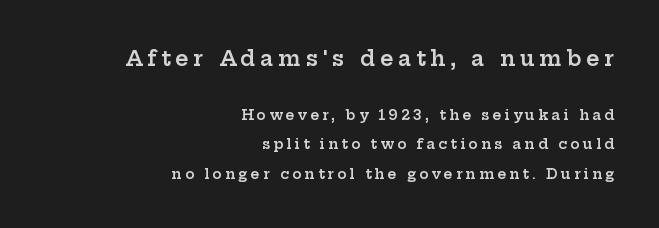
{"italic": "no", "bold": "semi", "underline": "no", "align": "right", "line_spacing": "loose", "line_spacing_ratio": 2.1, "letter_spacing": "wide", "letter_spacing_em": 0.22, "larger_block": "first", "size_ratio": 1.5, "glyph_px": 21}
